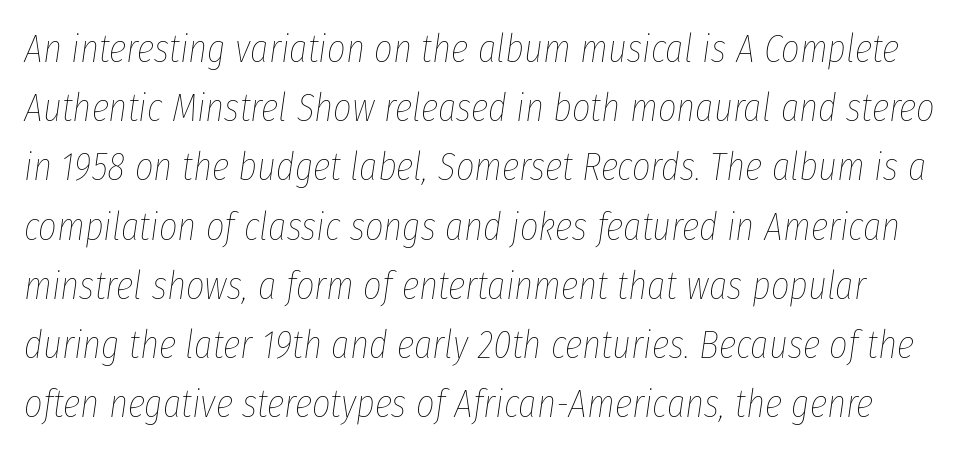
{"italic": "yes", "lean": "right", "slant_degrees": 8, "bold": "no", "weight": "thin", "width": "condensed", "stroke_contrast": "low", "x_height": "medium", "monospaced": "no", "underline": "no", "line_spacing": "normal", "line_spacing_ratio": 1.48, "letter_spacing": "normal", "letter_spacing_em": 0.0, "glyph_px": 40}
